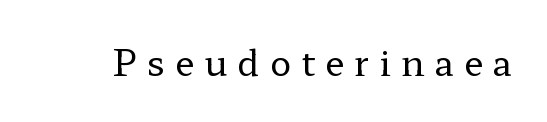
The image shows 35 px regular-weight, wide serif type, upright; set unusually wide letter spacing (+0.29 em), not underlined; low stroke contrast and a medium x-height.
